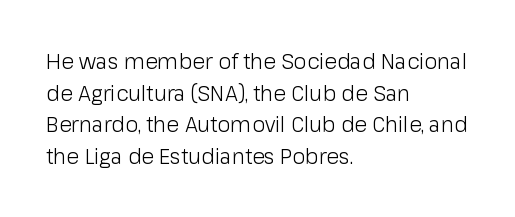
Style check: upright. Leftover space on each line is placed entirely after the last word. The rows are spaced the way most documents space them. The font is comparable to plain body text, perhaps lighter. Honestly, there is no underline to notice here at all. Nobody touched the tracking dial on this one.
